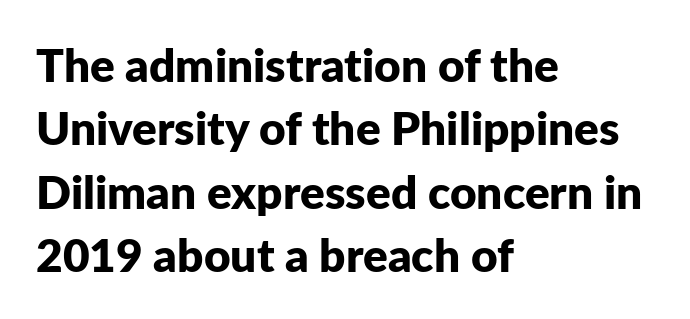
{"serif": "no", "italic": "no", "bold": "yes", "weight": "bold", "width": "normal", "stroke_contrast": "low", "x_height": "medium", "monospaced": "no", "underline": "no", "align": "left", "line_spacing": "normal", "line_spacing_ratio": 1.38, "letter_spacing": "normal", "letter_spacing_em": 0.0, "glyph_px": 46}
